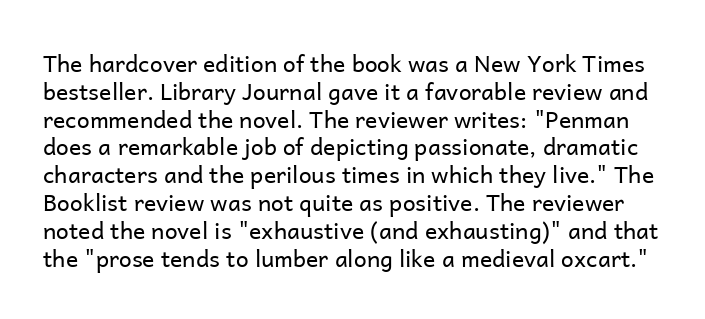
No chunkiness to these letters — they're not bold. A bare baseline throughout the passage. The typography opts for an upright posture over an oblique one. Between one letter and the next there's only the usual sliver of space.
